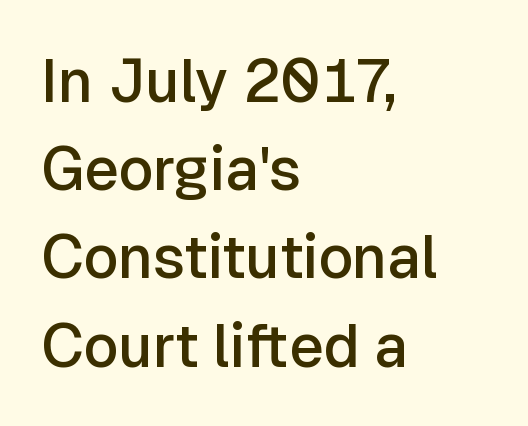
Notice how the stems are strictly vertical — no italics here. Decoration check: the copy has no underline. Serif or sans? Sans — the stroke terminals are bare. Varying glyph widths throughout — classic text-font behaviour. Nobody touched the tracking dial on this one.
